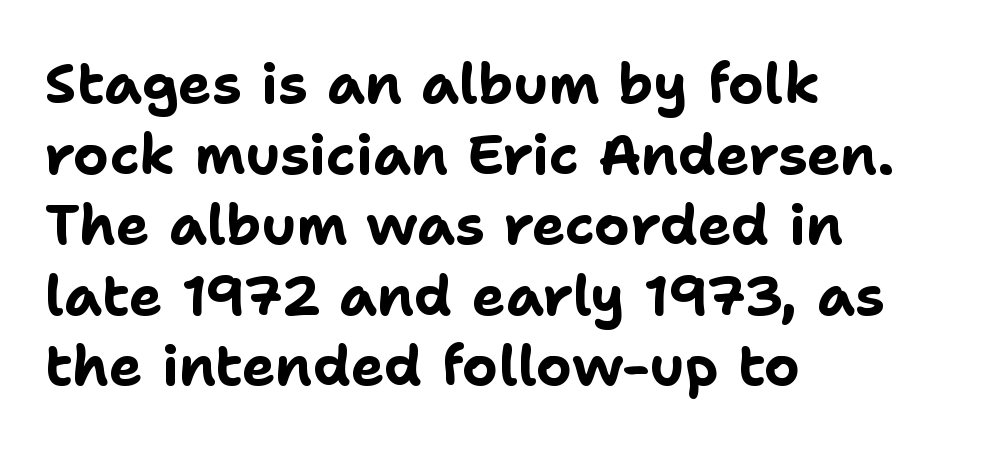
How would I describe the line gaps? Plain and ordinary. Letters rest on an invisible, unmarked baseline. Spacing between characters is what you'd get straight out of the box. Layout note: lines flush left. What kind of face is this? One without serifs — a sans.
